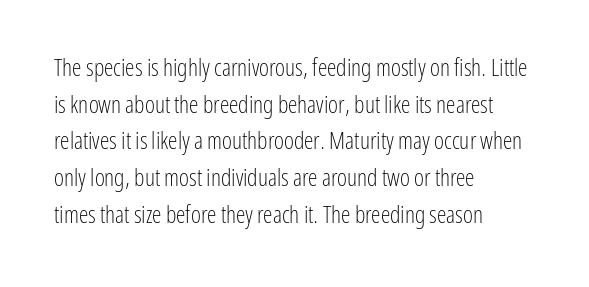
Standard letterfit; no display-style spreading of the glyphs. No chunkiness to these letters — they're not bold. This is roman type, the default non-slanted kind. Does the copy run flush right? No — it runs flush left.
